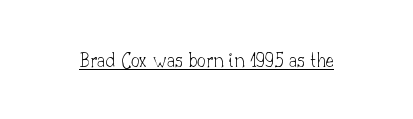
Q: Is the text bold? A: No.
Q: Is the text italic (slanted)? A: No, it is upright.
Q: Is the text underlined? A: Yes.
Q: Is the spacing between letters normal or unusually wide? A: Normal.
